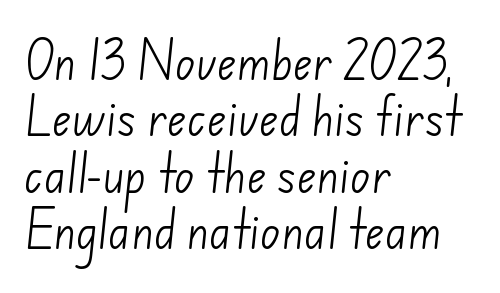
{"serif": "no", "bold": "no", "weight": "light", "width": "normal", "stroke_contrast": "low", "x_height": "small", "monospaced": "no", "underline": "no", "align": "left", "line_spacing": "normal", "line_spacing_ratio": 1.34, "letter_spacing": "normal", "letter_spacing_em": 0.0, "glyph_px": 42}
